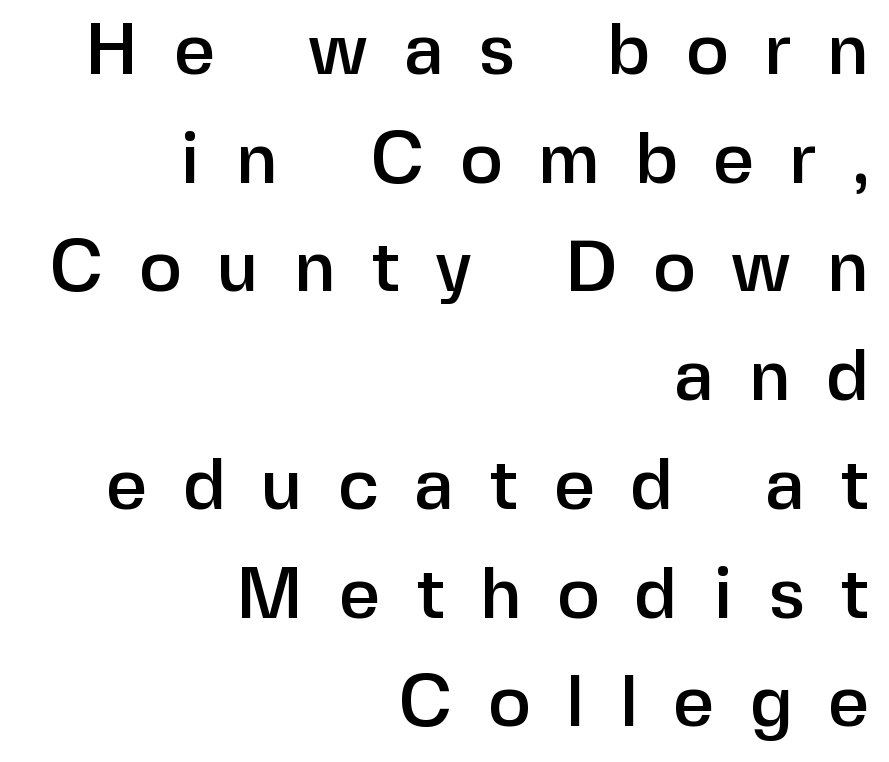
{"serif": "no", "italic": "no", "width": "normal", "stroke_contrast": "low", "x_height": "medium", "monospaced": "no", "underline": "no", "align": "right", "line_spacing": "normal", "line_spacing_ratio": 1.51, "letter_spacing": "wide", "letter_spacing_em": 0.49, "glyph_px": 72}
